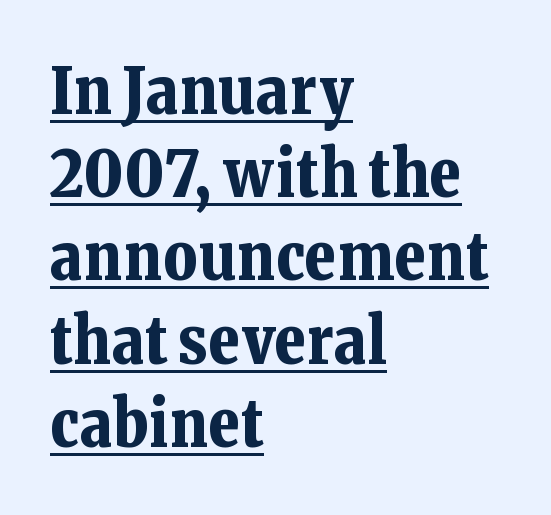
How would I describe the line gaps? Plain and ordinary. Unlike italic type, these characters show no tilt at all. Each line starts at the same left margin while the right side varies. This sample uses plain, unmodified letter spacing. The letters carry serifs — small finishing strokes at the ends of their stems. The specimen includes a rule beneath the text block's lines.
